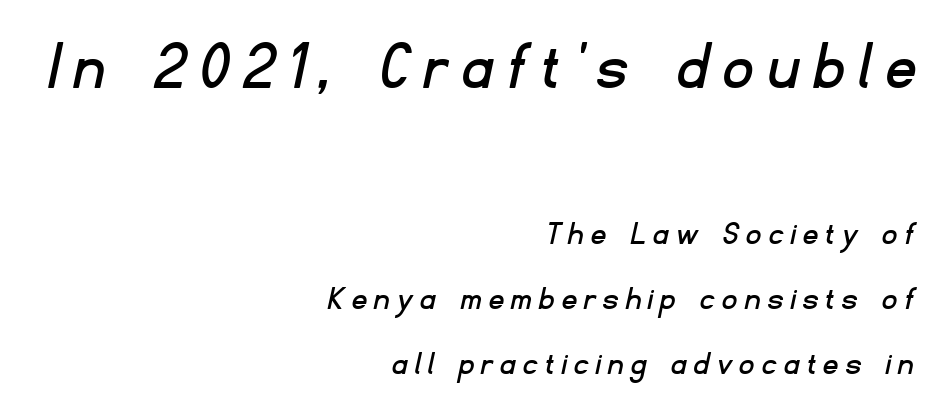
In terms of letterspacing, this is a distinctly airy, spread setting. Notice how the passage keeps a crisp vertical edge on the right only. Is this a sans? Yes — the strokes have no serifs. Two sizes are in play, and the larger belongs to the first block. Looks like regular typesetting: each glyph gets only the width it needs.
